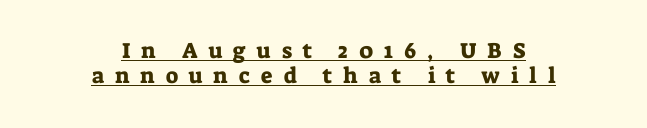
The line texture is sparse and dotted thanks to wide tracking. The lettering stays uniformly vertical, giving the passage a roman look. Every word sits above its own underline. Baseline-to-baseline distance is barely more than the letter height.
